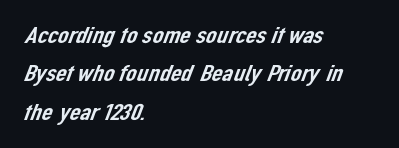
The image shows 24 px text type; set left-aligned, normal line spacing (1.6x), normal letter spacing, not underlined.
